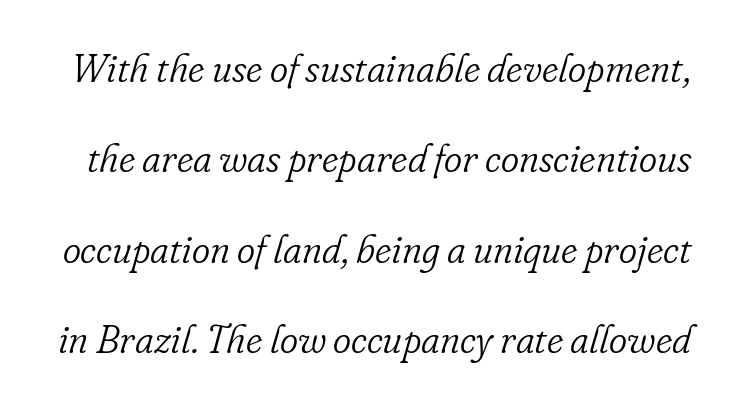
Q: Is the text bold? A: No.
Q: Is the text italic (slanted)? A: Yes, it leans right by about 16 degrees.
Q: Is the typeface a serif or a sans-serif typeface? A: Serif.
Q: Is the text underlined? A: No.
Q: Is the spacing between letters normal or unusually wide? A: Normal.
Q: Is the spacing between lines tight, normal or loose? A: Loose.
Q: Width (condensed, normal, or wide)? A: Normal.
Q: Stroke contrast? A: Low.
Q: x-height? A: Small.
Q: Monospaced? A: No.
